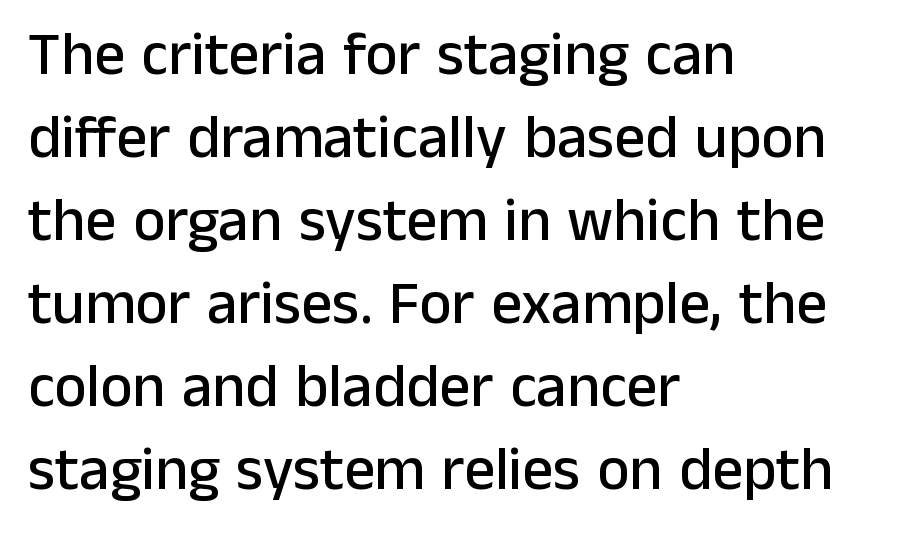
{"serif": "no", "italic": "no", "width": "normal", "stroke_contrast": "low", "x_height": "medium", "monospaced": "no", "underline": "no", "align": "left", "line_spacing": "normal", "line_spacing_ratio": 1.36, "letter_spacing": "normal", "letter_spacing_em": 0.0, "glyph_px": 61}
